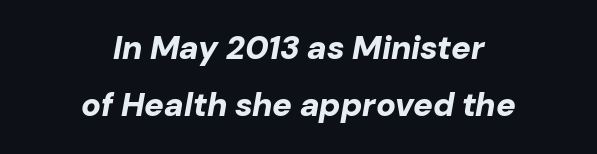
Reading down the block, each line starts at a different indent, mirrored at its end. Decoration check: the copy has no underline. Proportional: the letters do not fall into vertical columns. The letterforms sit shoulder to shoulder at normal distance.
